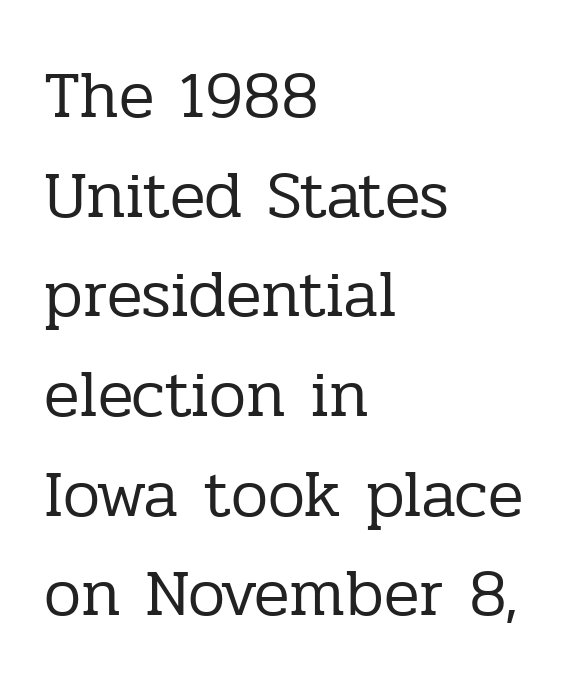
Beneath every word, the page is bare. Compared with typical body copy, the letter spacing here is the same. Heaviness? Minimal to ordinary, like unemphasized prose. The face used here is proportionally spaced, like ordinary book or web type. Every row of glyphs begins at an identical x-position on the left. A typesetter would call this leading conventional body-copy spacing.
